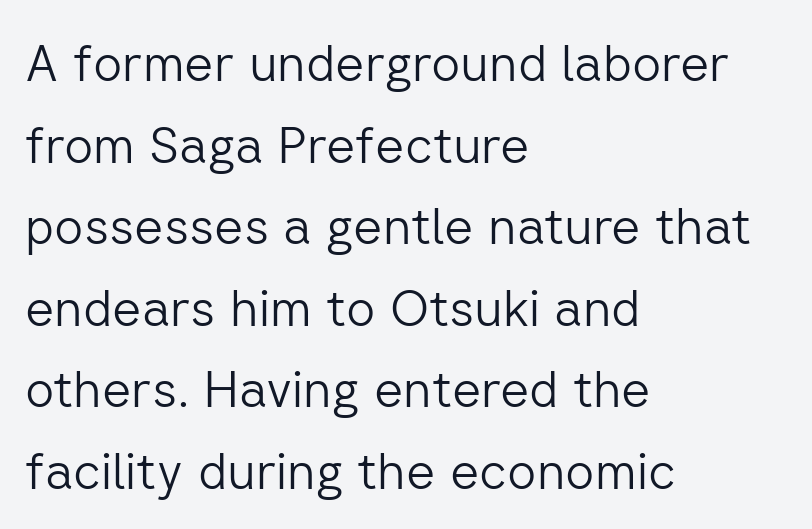
The image shows 51 px light sans-serif type, upright; set left-aligned, normal line spacing (1.6x), normal letter spacing, not underlined; low stroke contrast and a medium x-height.
